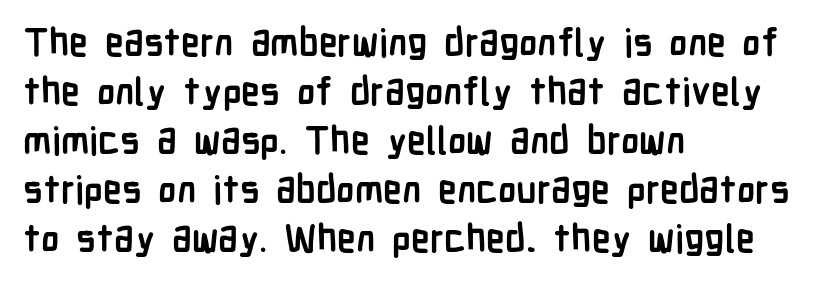
The letters advance in unequal steps, a hallmark of proportional type. Notice how the passage keeps a crisp vertical edge on the left only. The type family on display is of the sans-serif kind. The line-height multiplier appears to be the usual default. The rendering uses a bold face; every stroke is thick and dark.
